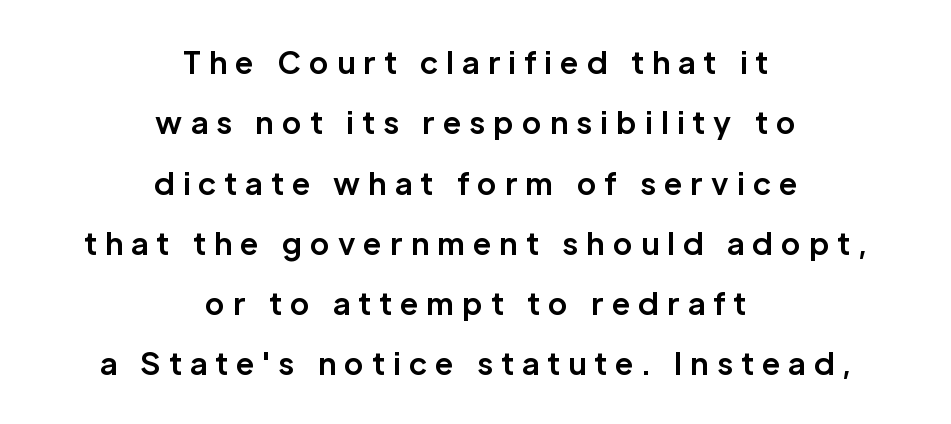
Leading: increased. This is sans-serif lettering, the kind often seen on screens and signage. Heavy, bold letterforms. The text block is weighted toward neither margin, spreading evenly from the middle. Words float on clear page, feet unadorned. The axis of the letterforms is exactly vertical.
